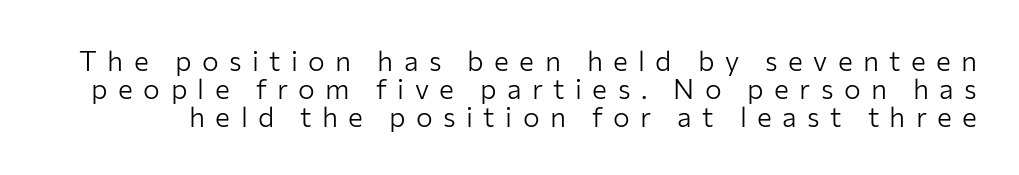
The face looks like a standard text weight, possibly lighter. Looks like regular typesetting: each glyph gets only the width it needs. Observe the wide spacing: letters keep a clear distance from each other. A roman cut, with each character standing at attention.
